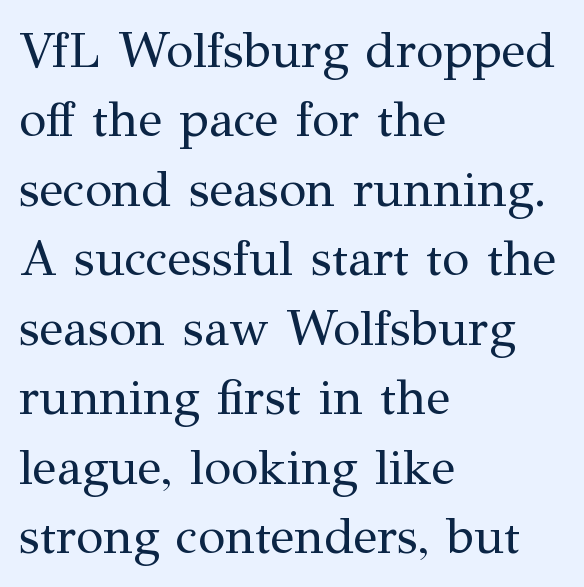
Horizontal bands of white between lines are of average thickness. One-word summary of the alignment: left. Each row of text sits above clean, open space. The axis of the letterforms is exactly vertical.
